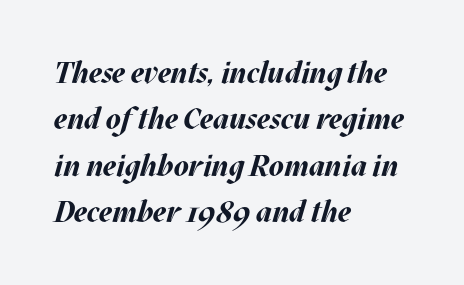
The image shows 30 px bold type, italic (leaning right); set left-aligned, normal line spacing (1.55x), normal letter spacing, not underlined; medium stroke contrast and a large x-height.
